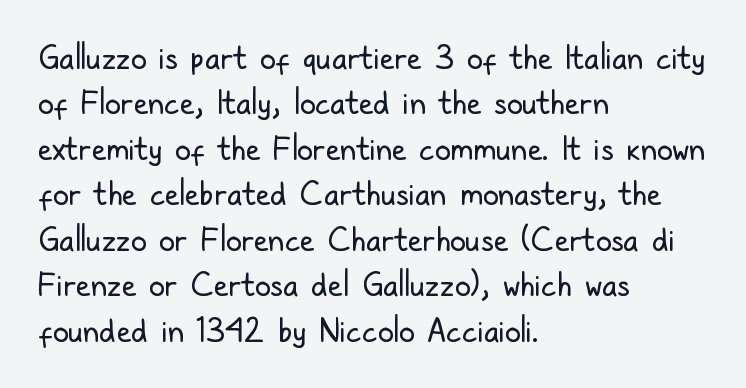
What's the leading like? Ordinary, nothing unusual. Students, note that the glyphs here touch the page at normal intervals. One-word summary of the alignment: left. Nope, not italic — everything's standing straight. The rendering uses natural spacing where letterforms have individual widths.
